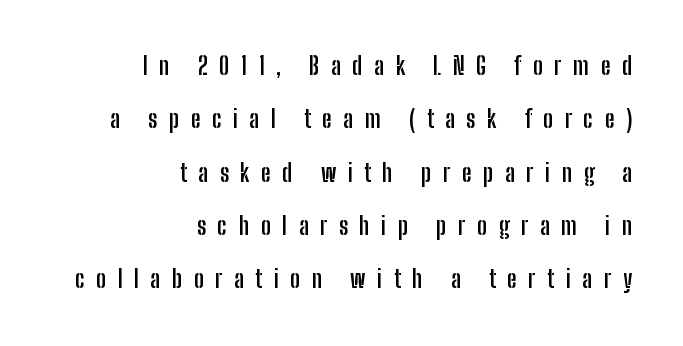
The image shows 24 px bold type, upright; set right-aligned, loose line spacing (2.22x), unusually wide letter spacing (+0.48 em), not underlined.
